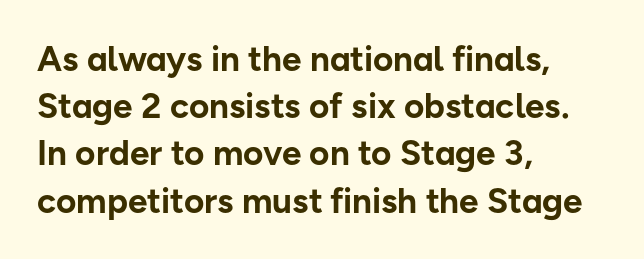
Proportional: the letters do not fall into vertical columns. The designer went with a sans here, leaving each stem footless. The leading is moderate, giving the passage an even texture. Ordinary non-slanted type is in use.
